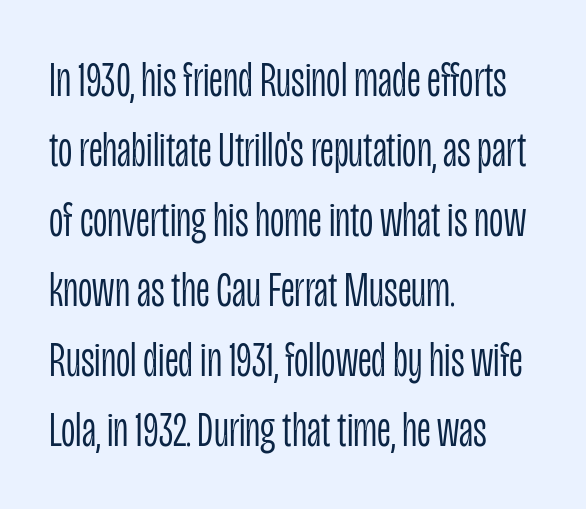
The image shows 50 px light, condensed sans-serif type, upright; set left-aligned, normal line spacing (1.4x), normal letter spacing, not underlined; low stroke contrast and a large x-height.
